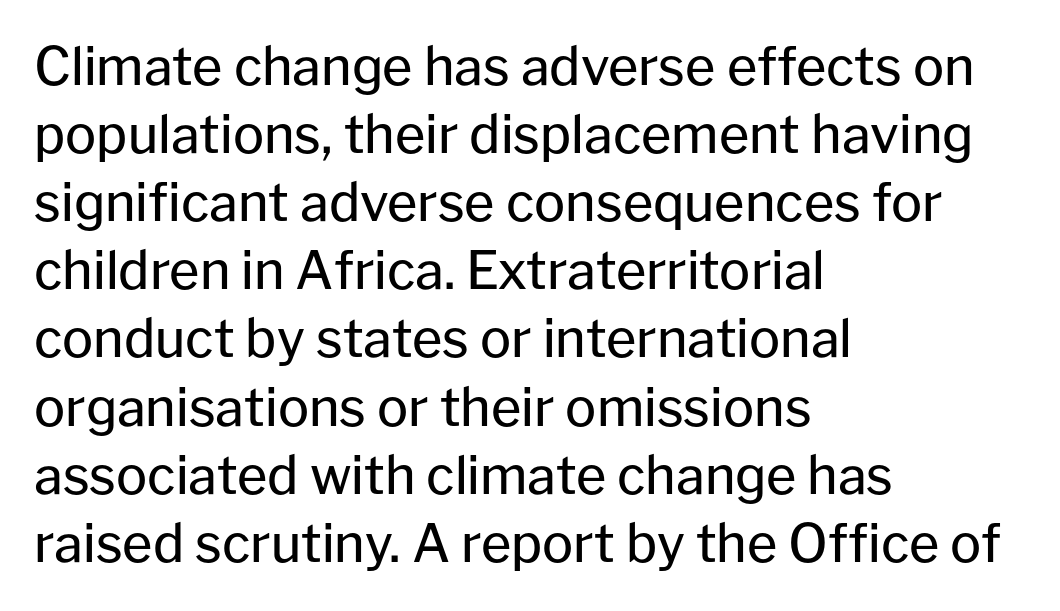
These lines stack with their left ends in a neat column. Students, note that the glyphs here touch the page at normal intervals. A bare baseline throughout the passage. Posture: straight, roman, zero tilt. The vertical gap from one line to the next is medium. The letters advance in unequal steps, a hallmark of proportional type.
